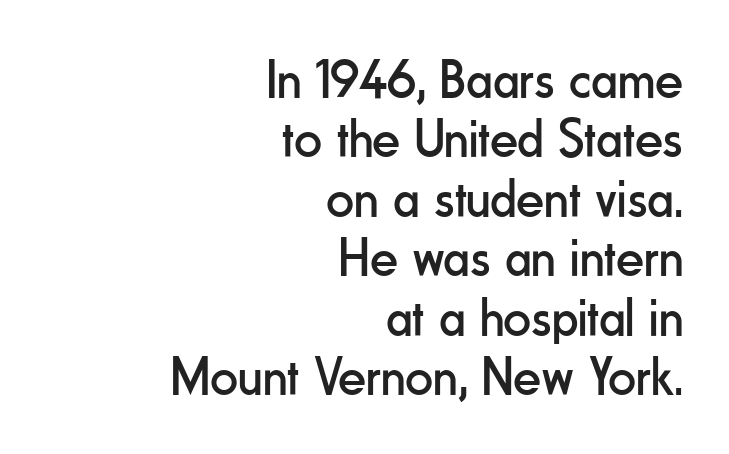
The image shows 55 px regular-weight, condensed sans-serif type, upright; set right-aligned, tight line spacing (1.08x), normal letter spacing, not underlined; low stroke contrast and a small x-height.
